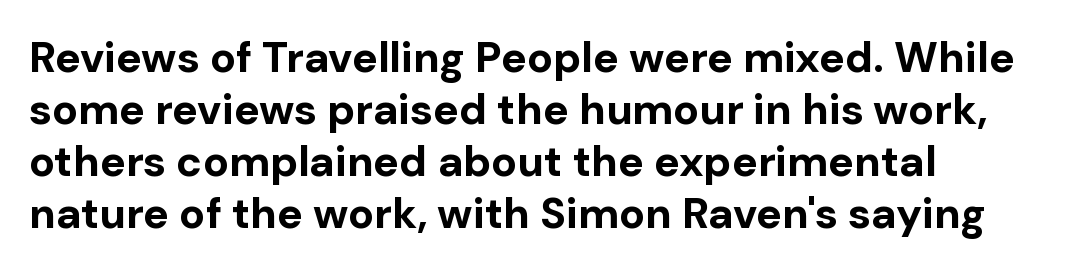
Type without underlining. A roman cut, with each character standing at attention. Grotesque or geometric, the face here clearly has no serifs. Casual observation: everything's shoved over to the left. Is the type bold? Yes — the strokes are clearly thick and heavy. You could not count columns in this text — the font is proportionally spaced.
